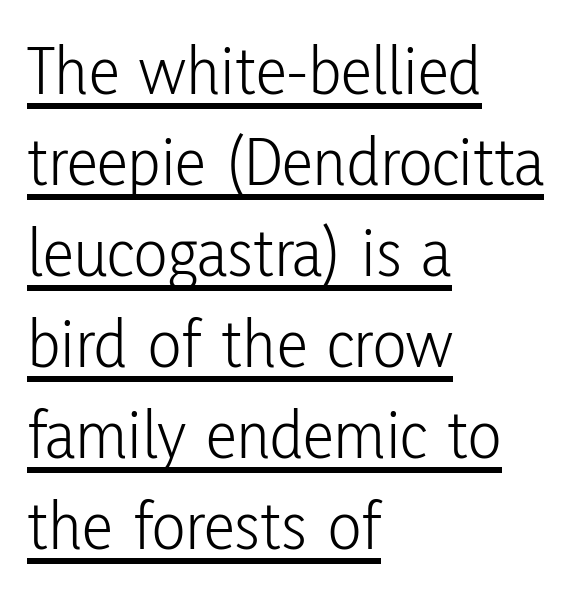
Quick note: not italic, upright. The leading is moderate, giving the passage an even texture. The weight would be labelled regular, book, light, or lighter still. Character widths vary here, with narrow letters taking less room than wide ones. Examine the stroke ends and you'll find no serifs. The letterforms sit shoulder to shoulder at normal distance.
